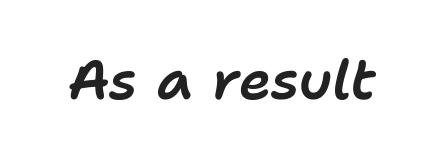
{"italic": "yes", "lean": "right", "slant_degrees": 11, "width": "normal", "stroke_contrast": "low", "x_height": "medium", "monospaced": "no", "underline": "no", "letter_spacing": "normal", "letter_spacing_em": 0.0, "glyph_px": 55}
